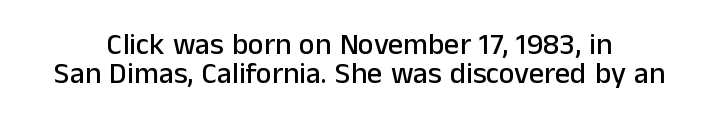
{"serif": "no", "italic": "no", "width": "normal", "stroke_contrast": "low", "x_height": "medium", "monospaced": "no", "underline": "no", "line_spacing": "tight", "line_spacing_ratio": 0.97, "letter_spacing": "normal", "letter_spacing_em": 0.0, "glyph_px": 30}
